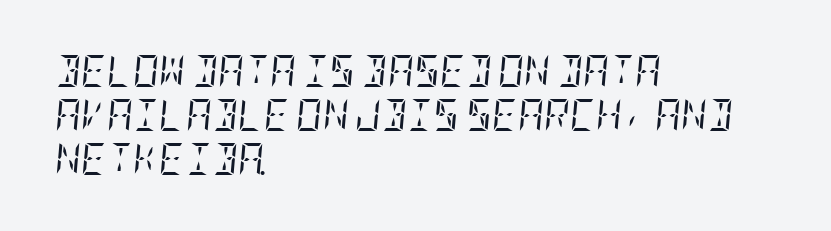
Q: Is the text bold? A: No.
Q: Is the text italic (slanted)? A: Yes, it leans right by about 5 degrees.
Q: Is the typeface a serif or a sans-serif typeface? A: Serif.
Q: Is the text underlined? A: No.
Q: How is the paragraph aligned? A: Left-aligned.
Q: Is the spacing between letters normal or unusually wide? A: Normal.
Q: Is the spacing between lines tight, normal or loose? A: Normal.
Q: Width (condensed, normal, or wide)? A: Condensed.
Q: Stroke contrast? A: Low.
Q: x-height? A: Large.
